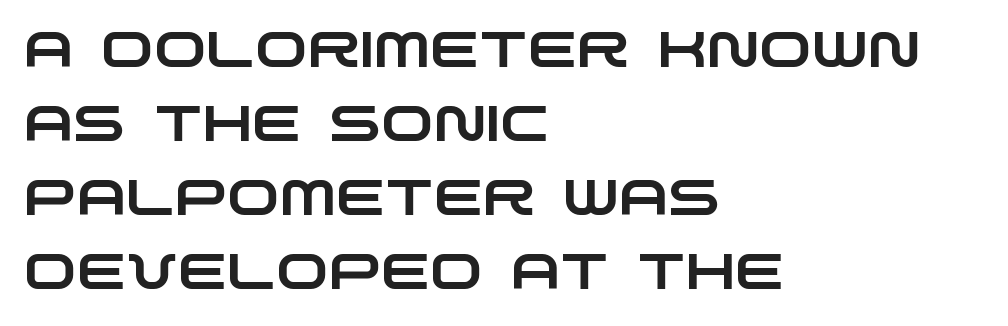
The image shows 50 px wide sans-serif type; set left-aligned, normal line spacing (1.48x), normal letter spacing, not underlined; low stroke contrast and a large x-height.
